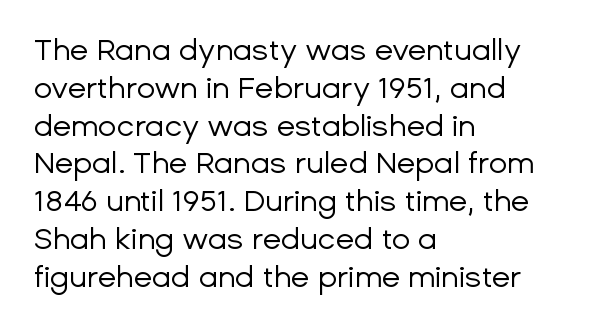
Letters have the restrained weight of plain body copy at most. Characters follow at the spacing the type designer built in. Honestly, there is no underline to notice here at all. The typesetter chose a ragged-right arrangement here. Character widths vary here, with narrow letters taking less room than wide ones. Normally led — the rows are evenly, conventionally spaced.
